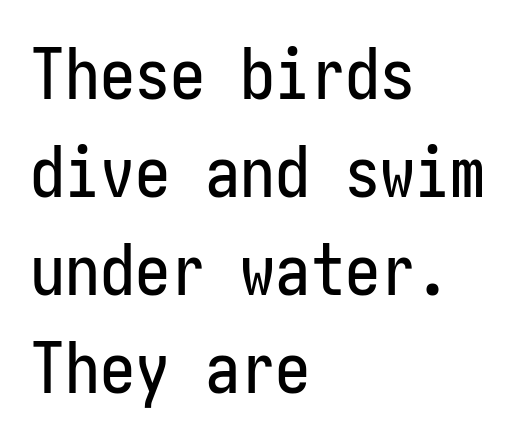
The image shows 70 px condensed sans-serif type, upright; set left-aligned, normal line spacing (1.4x), normal letter spacing, not underlined; low stroke contrast and a medium x-height.
